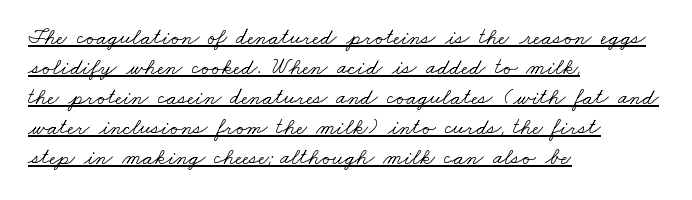
{"bold": "no", "underline": "yes", "align": "left", "line_spacing": "normal", "line_spacing_ratio": 1.3, "letter_spacing": "normal", "letter_spacing_em": 0.0, "glyph_px": 23}
